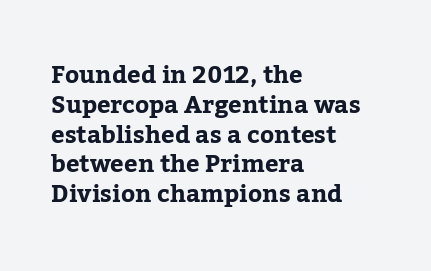
The image shows 24 px bold type, upright; set left-aligned, line spacing 1.24x, normal letter spacing, not underlined.
